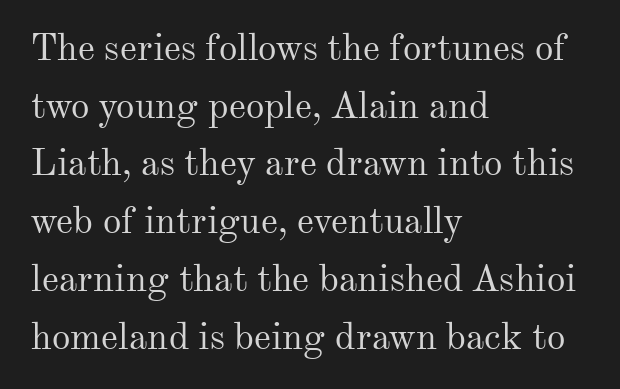
{"serif": "yes", "italic": "no", "bold": "no", "weight": "regular", "width": "normal", "stroke_contrast": "medium", "x_height": "small", "monospaced": "no", "underline": "no", "align": "left", "line_spacing": "normal", "line_spacing_ratio": 1.56, "letter_spacing": "normal", "letter_spacing_em": 0.0, "glyph_px": 37}
